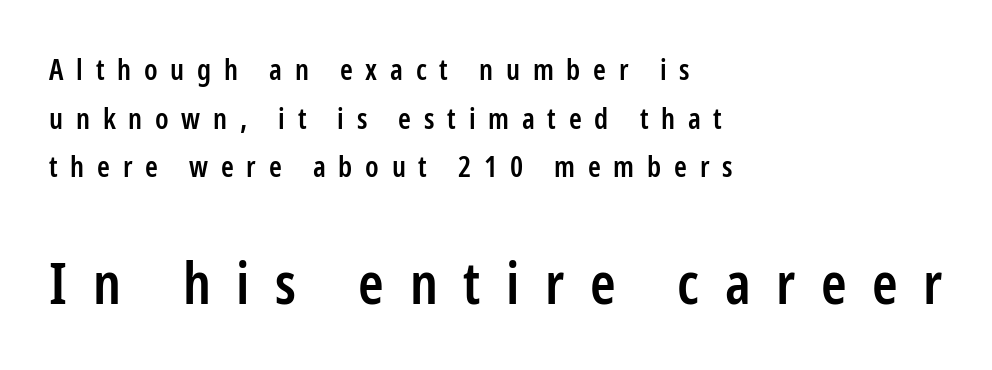
{"serif": "no", "italic": "no", "bold": "semi", "weight": "semibold", "width": "condensed", "stroke_contrast": "low", "x_height": "medium", "monospaced": "no", "underline": "no", "align": "left", "line_spacing": "normal", "line_spacing_ratio": 1.68, "letter_spacing": "wide", "letter_spacing_em": 0.44, "larger_block": "second", "size_ratio": 2.0, "glyph_px": 58}
